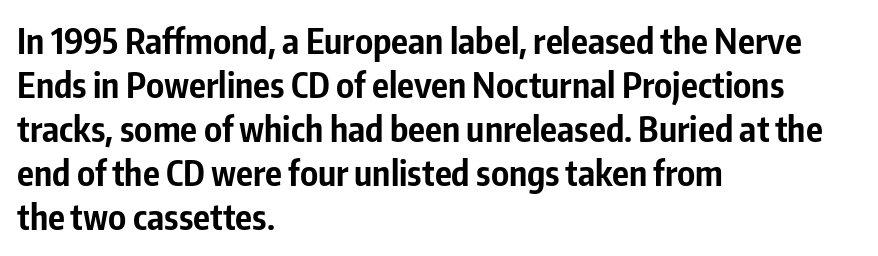
{"serif": "no", "italic": "no", "bold": "yes", "weight": "bold", "width": "condensed", "stroke_contrast": "low", "x_height": "medium", "monospaced": "no", "underline": "no", "align": "left", "line_spacing": "normal", "line_spacing_ratio": 1.26, "letter_spacing": "normal", "letter_spacing_em": 0.0, "glyph_px": 35}
